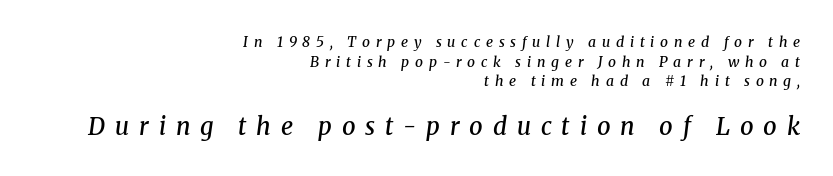
The image shows 24 px text type, italic (leaning right); set right-aligned, normal line spacing (1.41x), unusually wide letter spacing (+0.41 em), not underlined; the second (bottom) block is 1.71x larger.
